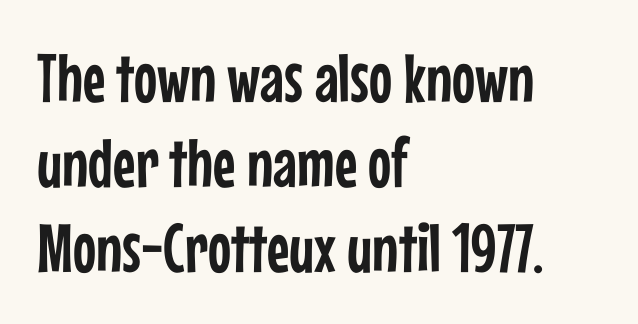
{"serif": "no", "italic": "no", "width": "condensed", "stroke_contrast": "low", "x_height": "medium", "monospaced": "no", "underline": "no", "align": "left", "line_spacing_ratio": 1.23, "letter_spacing": "normal", "letter_spacing_em": 0.0, "glyph_px": 69}
